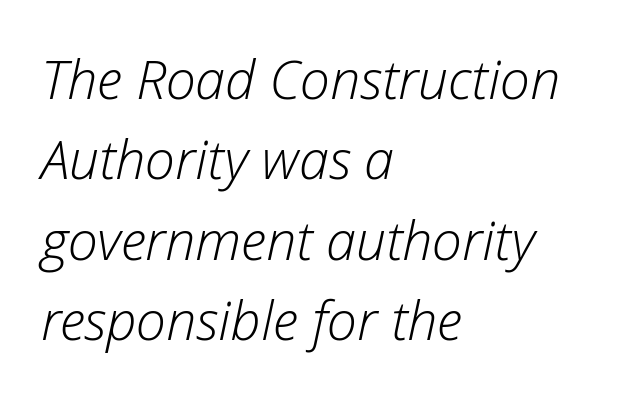
This sample keeps an unexceptional amount of space between lines. Where is the straight margin? On the left. Tracking here is standard; glyphs follow each other at the usual distance. The weight tops out at a normal text grade. This sample uses an oblique cut, with every glyph tilted off the vertical.
